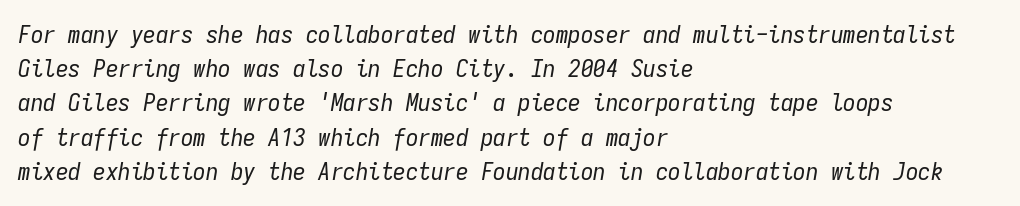
{"italic": "yes", "lean": "right", "slant_degrees": 9, "bold": "no", "underline": "no", "align": "left", "line_spacing": "normal", "line_spacing_ratio": 1.37, "letter_spacing": "normal", "letter_spacing_em": 0.0, "glyph_px": 25}
